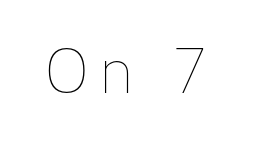
Q: Is the text bold? A: No.
Q: Is the text italic (slanted)? A: No, it is upright.
Q: Is the text underlined? A: No.
Q: Width (condensed, normal, or wide)? A: Normal.
Q: Stroke contrast? A: Low.
Q: x-height? A: Medium.
Q: Monospaced? A: No.
